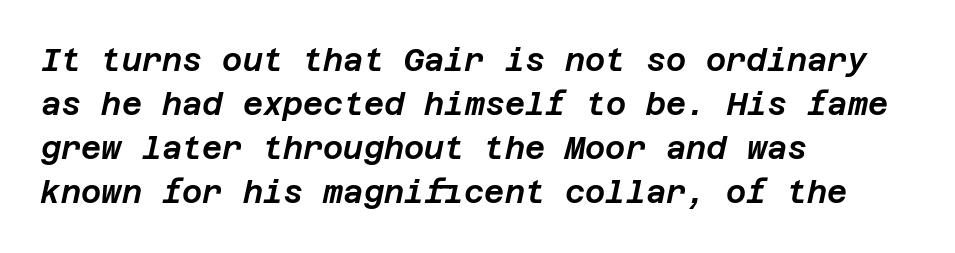
Q: Is the text italic (slanted)? A: Yes, it leans right by about 12 degrees.
Q: Is the text underlined? A: No.
Q: How is the paragraph aligned? A: Left-aligned.
Q: Is the spacing between letters normal or unusually wide? A: Normal.
Q: Is the spacing between lines tight, normal or loose? A: Normal.
Q: Width (condensed, normal, or wide)? A: Normal.
Q: Stroke contrast? A: Low.
Q: x-height? A: Large.
